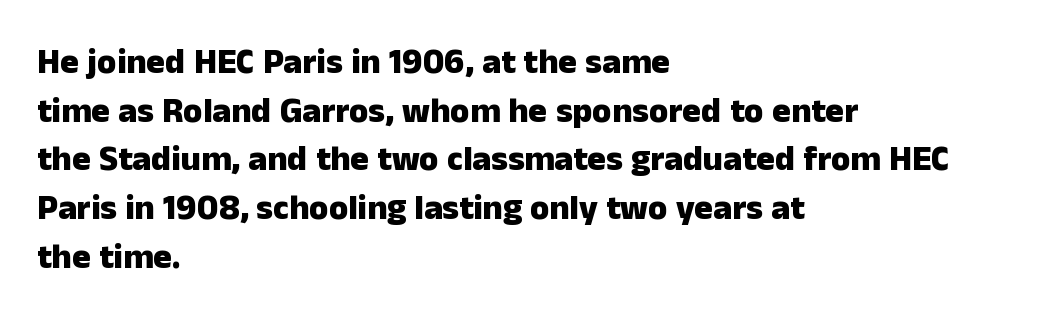
The passage shown stacks its lines at a standard gap. A typesetter would call this proportional, since set widths differ per character. Typesetter's note: full bold, strokes at maximum text heaviness. All the whitespace from short lines collects on the right.
